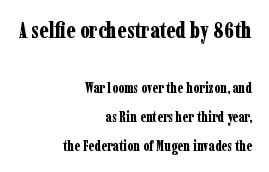
{"italic": "no", "bold": "yes", "underline": "no", "align": "right", "line_spacing": "loose", "line_spacing_ratio": 2.04, "letter_spacing": "normal", "letter_spacing_em": 0.0, "larger_block": "first", "size_ratio": 1.57, "glyph_px": 22}
